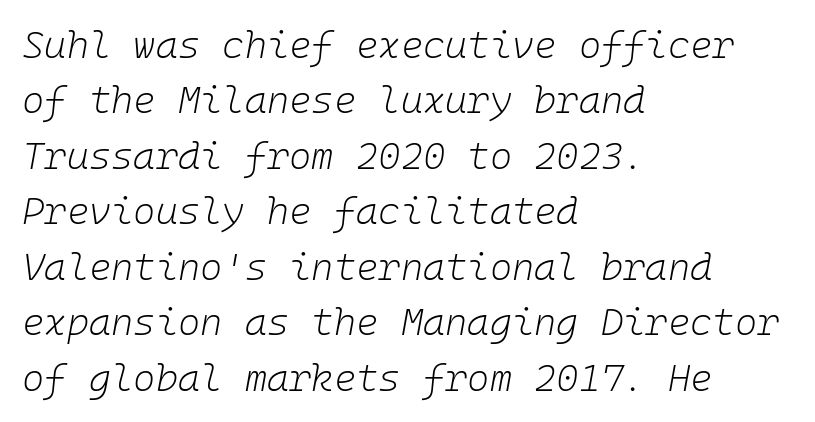
Where is the straight margin? On the left. This sample uses plain, unmodified letter spacing. The rendering uses typewriter-style spacing with identical character cells. The letters are slanted; this is an italic face. Does the leading feel generous? No, just average.
